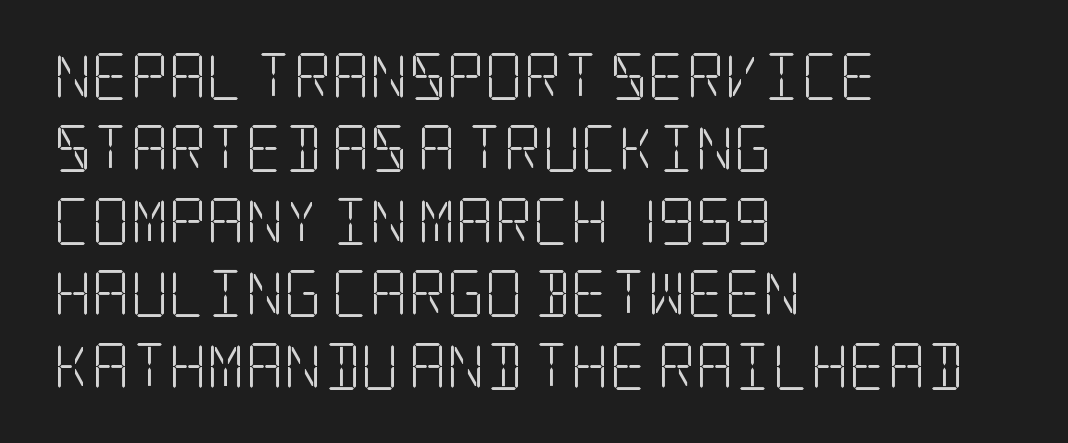
The image shows 47 px light, condensed serif type, upright; set left-aligned, normal line spacing (1.54x), normal letter spacing, not underlined; low stroke contrast and a large x-height.
